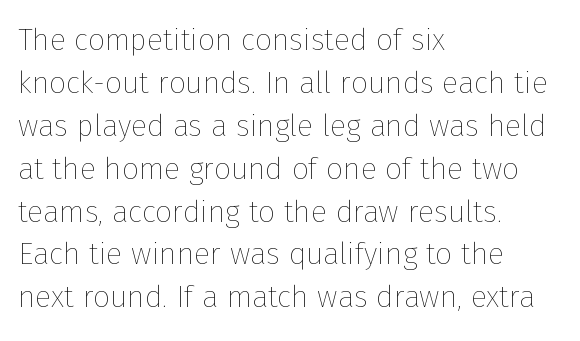
The image shows 30 px thin type, upright; set left-aligned, normal line spacing (1.43x), normal letter spacing, not underlined; low stroke contrast and a medium x-height.
